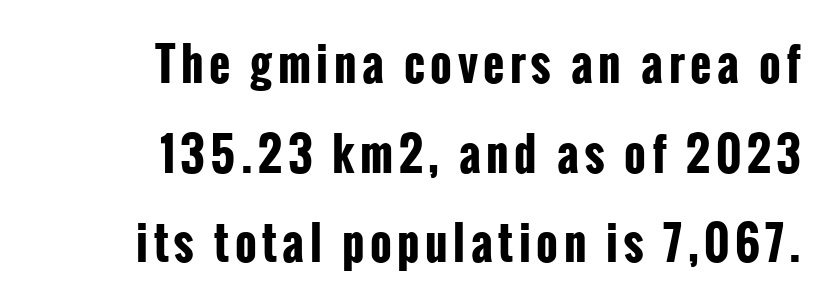
{"serif": "no", "italic": "no", "bold": "yes", "weight": "bold", "width": "condensed", "stroke_contrast": "low", "x_height": "medium", "monospaced": "no", "underline": "no", "align": "right", "line_spacing": "loose", "line_spacing_ratio": 1.95, "glyph_px": 46}
